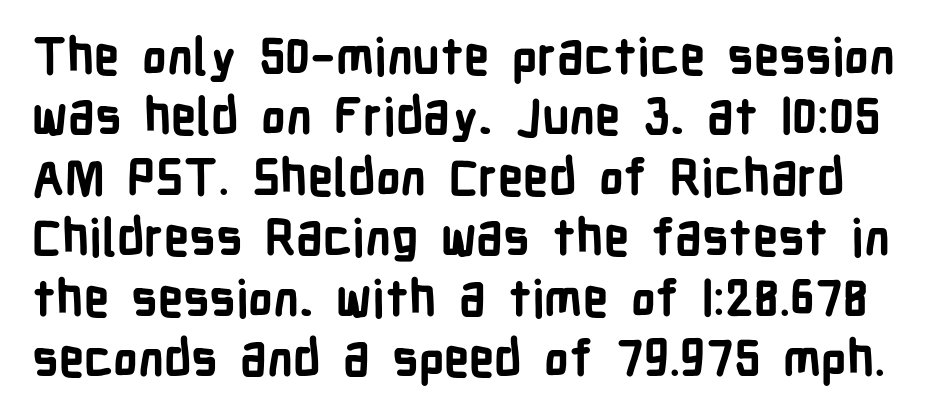
{"serif": "no", "italic": "no", "bold": "yes", "weight": "bold", "width": "condensed", "stroke_contrast": "low", "x_height": "medium", "monospaced": "no", "underline": "no", "line_spacing_ratio": 1.21, "letter_spacing": "normal", "letter_spacing_em": 0.0, "glyph_px": 50}
